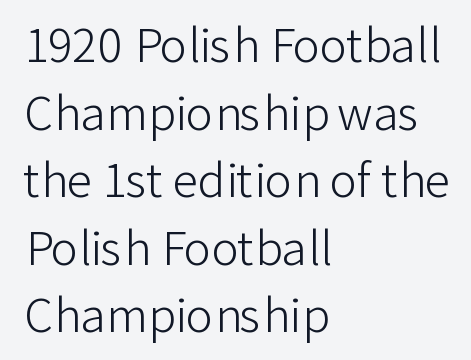
Q: Is the text bold? A: No.
Q: Is the text italic (slanted)? A: No, it is upright.
Q: Is the typeface a serif or a sans-serif typeface? A: Sans-serif.
Q: Is the text underlined? A: No.
Q: How is the paragraph aligned? A: Left-aligned.
Q: Is the spacing between letters normal or unusually wide? A: Normal.
Q: Is the spacing between lines tight, normal or loose? A: Normal.
Q: Width (condensed, normal, or wide)? A: Normal.
Q: Stroke contrast? A: Low.
Q: x-height? A: Medium.
Q: Monospaced? A: No.
